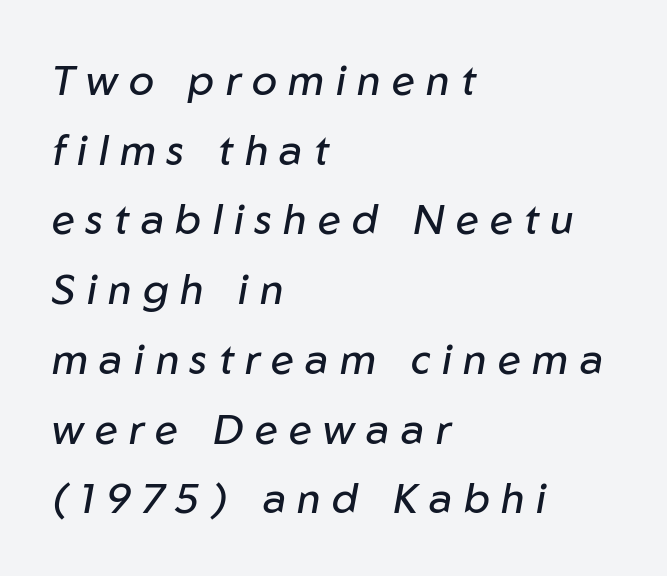
Q: Is the text bold? A: No.
Q: Is the text italic (slanted)? A: Yes, it leans right by about 10 degrees.
Q: Is the text underlined? A: No.
Q: How is the paragraph aligned? A: Left-aligned.
Q: Is the spacing between letters normal or unusually wide? A: Unusually wide.
Q: Is the spacing between lines tight, normal or loose? A: Normal.
Q: Width (condensed, normal, or wide)? A: Normal.
Q: Stroke contrast? A: Low.
Q: x-height? A: Medium.
Q: Monospaced? A: No.
